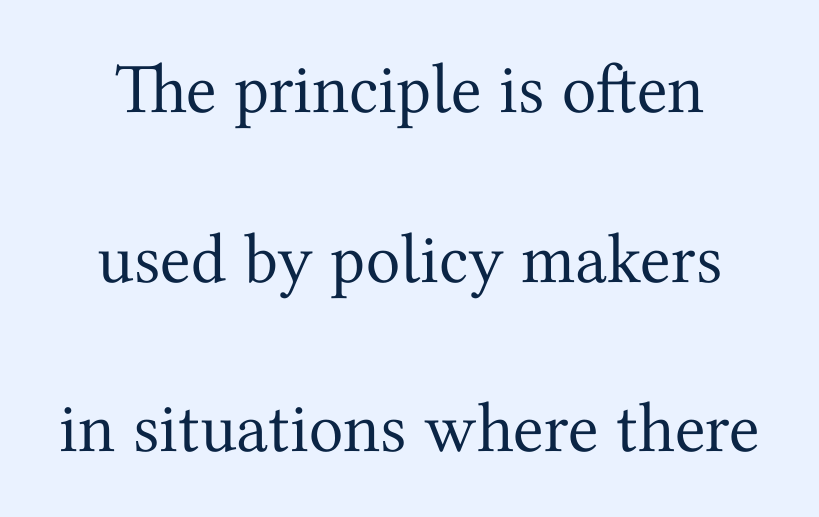
{"serif": "yes", "italic": "no", "bold": "no", "weight": "regular", "width": "normal", "stroke_contrast": "medium", "x_height": "medium", "monospaced": "no", "underline": "no", "line_spacing": "loose", "line_spacing_ratio": 2.39, "letter_spacing": "normal", "letter_spacing_em": 0.0, "glyph_px": 71}
